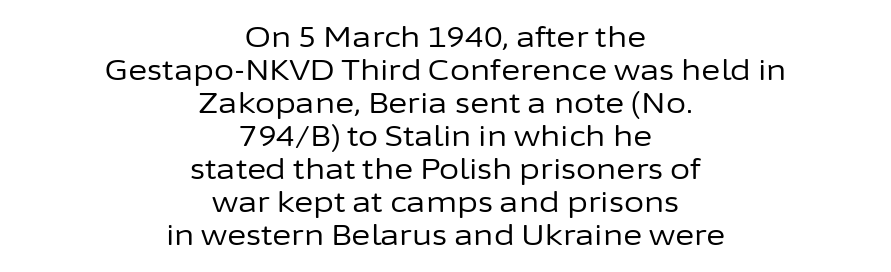
Q: Is the text bold? A: No.
Q: Is the text italic (slanted)? A: No, it is upright.
Q: Is the typeface a serif or a sans-serif typeface? A: Sans-serif.
Q: Is the text underlined? A: No.
Q: How is the paragraph aligned? A: Centered.
Q: Is the spacing between letters normal or unusually wide? A: Normal.
Q: Is the spacing between lines tight, normal or loose? A: Tight.
Q: Width (condensed, normal, or wide)? A: Normal.
Q: Stroke contrast? A: Low.
Q: x-height? A: Medium.
Q: Monospaced? A: No.
